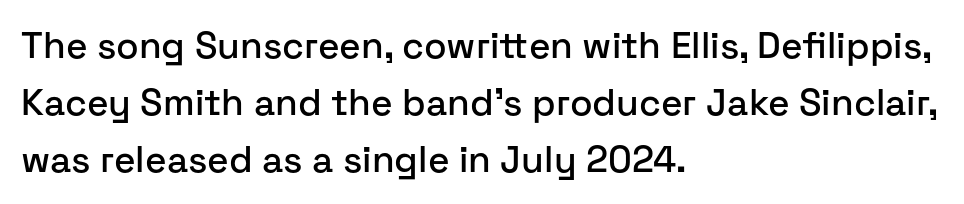
Q: Is the text italic (slanted)? A: No, it is upright.
Q: Is the typeface a serif or a sans-serif typeface? A: Sans-serif.
Q: Is the text underlined? A: No.
Q: How is the paragraph aligned? A: Left-aligned.
Q: Is the spacing between letters normal or unusually wide? A: Normal.
Q: Is the spacing between lines tight, normal or loose? A: Normal.
Q: Width (condensed, normal, or wide)? A: Normal.
Q: Stroke contrast? A: Low.
Q: x-height? A: Medium.
Q: Monospaced? A: No.
